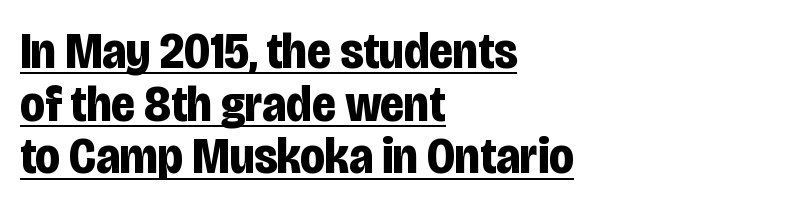
Compared with a centered layout, this one pins lines to the left instead. You could call the tracking neutral — neither tight nor loose. The rendering uses a small line-height, squeezing the rows. The type family on display is of the sans-serif kind. A dark, heavy texture on the line: the type is bold.
